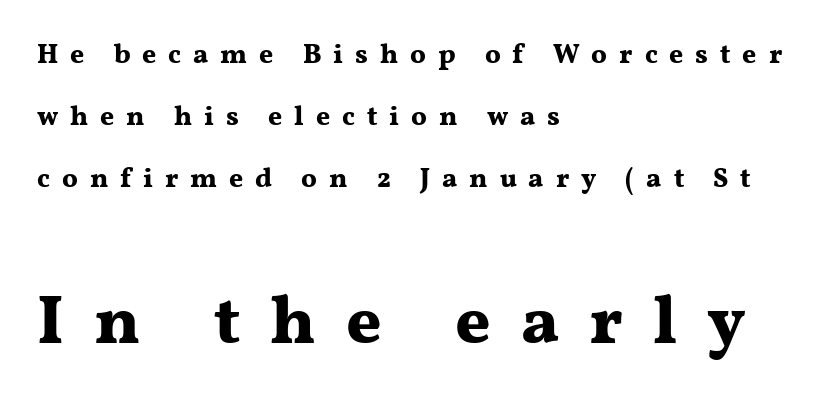
Q: Is the text bold? A: Yes.
Q: Is the text italic (slanted)? A: No, it is upright.
Q: Is the typeface a serif or a sans-serif typeface? A: Serif.
Q: Is the text underlined? A: No.
Q: How is the paragraph aligned? A: Left-aligned.
Q: Is the spacing between letters normal or unusually wide? A: Unusually wide.
Q: Is the spacing between lines tight, normal or loose? A: Loose.
Q: Which block of text is set in a larger size, the first (top) or the second (bottom)? A: The second (bottom) one.
Q: Width (condensed, normal, or wide)? A: Wide.
Q: Stroke contrast? A: Medium.
Q: x-height? A: Medium.
Q: Monospaced? A: No.
